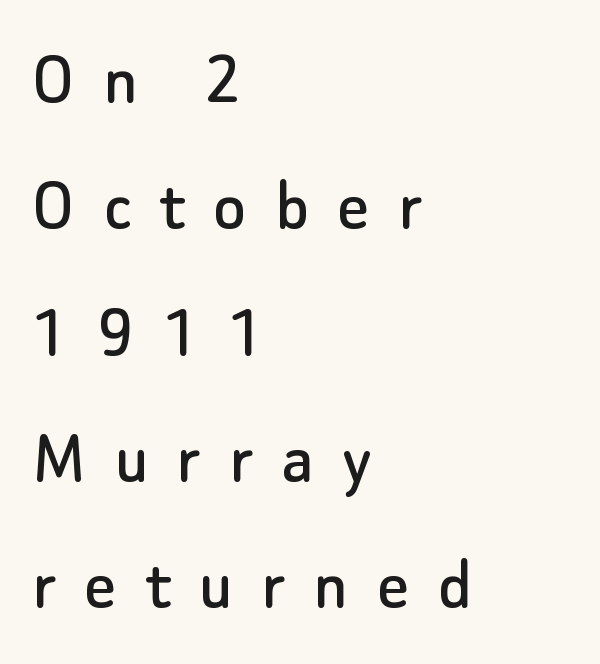
{"serif": "no", "italic": "no", "width": "normal", "stroke_contrast": "low", "x_height": "small", "monospaced": "no", "underline": "no", "align": "left", "line_spacing": "normal", "line_spacing_ratio": 1.64, "letter_spacing": "wide", "letter_spacing_em": 0.37, "glyph_px": 77}
